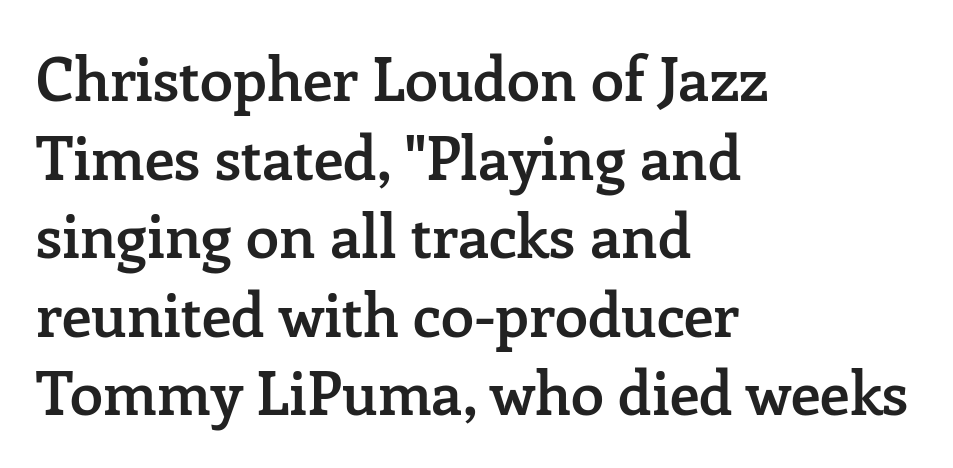
{"serif": "yes", "italic": "no", "bold": "semi", "weight": "semibold", "width": "normal", "stroke_contrast": "low", "x_height": "medium", "monospaced": "no", "underline": "no", "align": "left", "line_spacing": "normal", "line_spacing_ratio": 1.31, "letter_spacing": "normal", "letter_spacing_em": 0.0, "glyph_px": 60}
